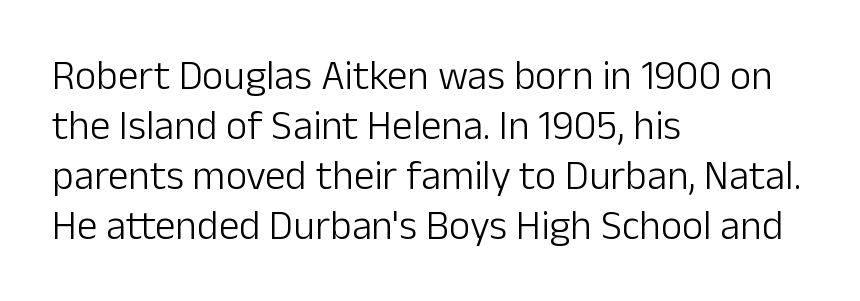
{"serif": "no", "italic": "no", "bold": "no", "weight": "light", "width": "normal", "stroke_contrast": "low", "x_height": "medium", "monospaced": "no", "underline": "no", "align": "left", "line_spacing_ratio": 1.22, "letter_spacing": "normal", "letter_spacing_em": 0.0, "glyph_px": 41}
